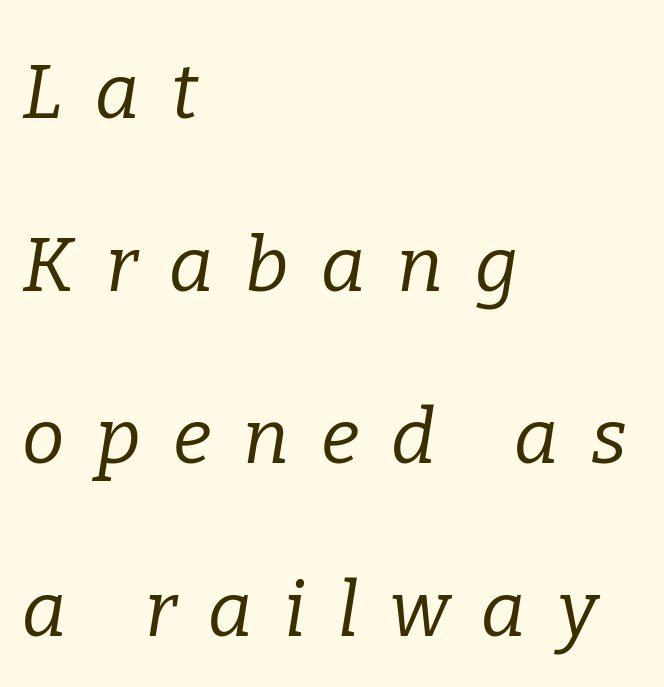
Characters follow at a spacing far wider than the type designer built in. Think of a printed novel: that variable character pitch is what you see here. The block of text is sparse from top to bottom, with ample space between rows. Glance below the letters and you will spot only blank space. Left-aligned paragraph, ragged on the right. This is not heavy type; no bold has been used.
